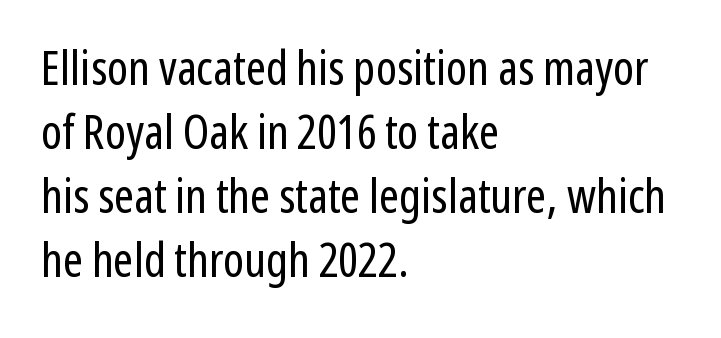
The image shows 48 px regular-weight, condensed sans-serif type, upright; set left-aligned, normal line spacing (1.33x), normal letter spacing, not underlined; low stroke contrast and a medium x-height.
